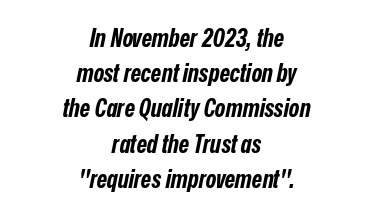
Q: Is the text bold? A: Yes.
Q: Is the text italic (slanted)? A: Yes, it leans right by about 12 degrees.
Q: Is the text underlined? A: No.
Q: How is the paragraph aligned? A: Centered.
Q: Is the spacing between letters normal or unusually wide? A: Normal.
Q: Is the spacing between lines tight, normal or loose? A: Normal.
